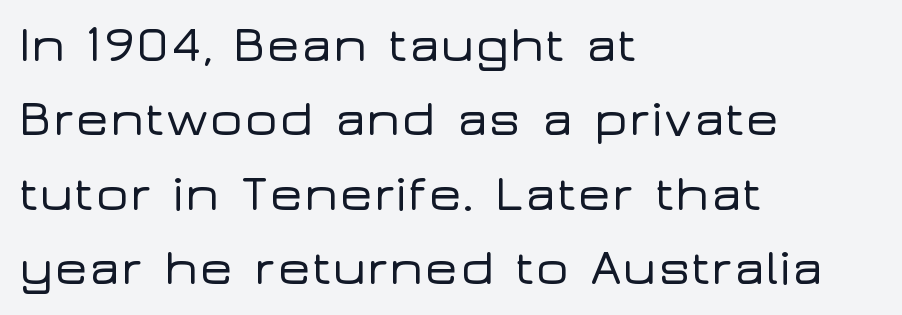
Vertical spacing — default. Does extra space separate the letters? No, they use regular spacing. Leftover space on each line is placed entirely after the last word. The rendering shows plain stroke endings on the letterforms — a sans-serif design. Descender tails drop into unmarked territory.
